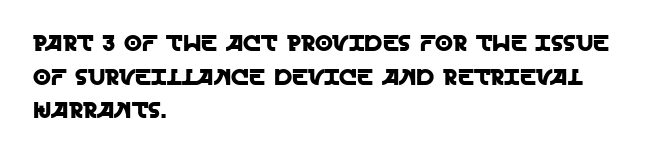
{"italic": "no", "underline": "no", "align": "left", "line_spacing": "normal", "line_spacing_ratio": 1.46, "letter_spacing": "normal", "letter_spacing_em": 0.0, "glyph_px": 23}
